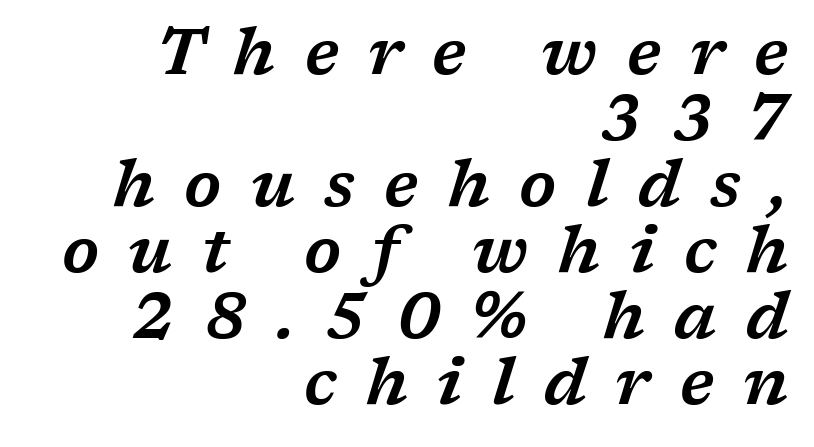
Q: Is the text italic (slanted)? A: Yes, it leans right by about 17 degrees.
Q: Is the typeface a serif or a sans-serif typeface? A: Serif.
Q: Is the text underlined? A: No.
Q: How is the paragraph aligned? A: Right-aligned.
Q: Is the spacing between letters normal or unusually wide? A: Unusually wide.
Q: Is the spacing between lines tight, normal or loose? A: Tight.
Q: Width (condensed, normal, or wide)? A: Wide.
Q: Stroke contrast? A: Low.
Q: x-height? A: Medium.
Q: Monospaced? A: No.
